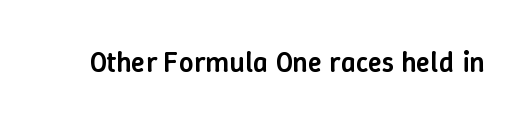
{"italic": "no", "bold": "semi", "weight": "semibold", "width": "normal", "stroke_contrast": "low", "x_height": "medium", "monospaced": "no", "underline": "no", "letter_spacing": "normal", "letter_spacing_em": 0.0, "glyph_px": 29}
